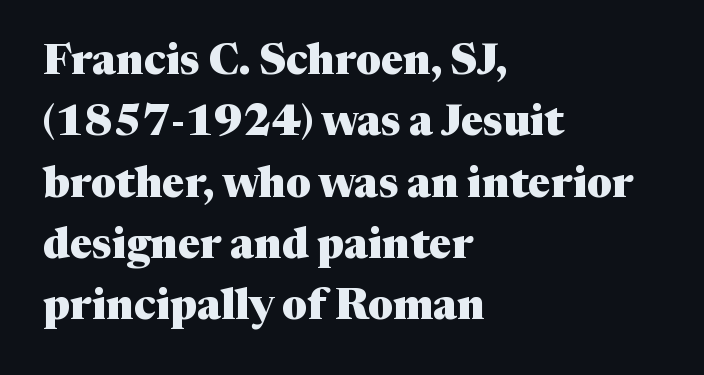
{"serif": "yes", "italic": "no", "bold": "yes", "weight": "heavy", "width": "normal", "stroke_contrast": "medium", "x_height": "medium", "monospaced": "no", "underline": "no", "align": "left", "line_spacing": "normal", "line_spacing_ratio": 1.46, "letter_spacing": "normal", "letter_spacing_em": 0.0, "glyph_px": 42}
